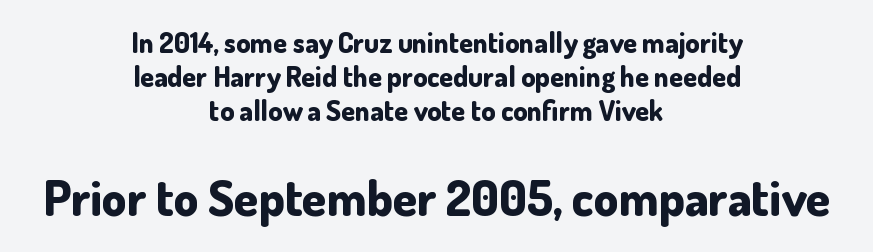
{"serif": "no", "italic": "no", "bold": "yes", "weight": "bold", "width": "normal", "stroke_contrast": "low", "x_height": "small", "monospaced": "no", "underline": "no", "align": "center", "line_spacing_ratio": 1.21, "letter_spacing": "normal", "letter_spacing_em": 0.0, "larger_block": "second", "size_ratio": 1.75, "glyph_px": 49}
